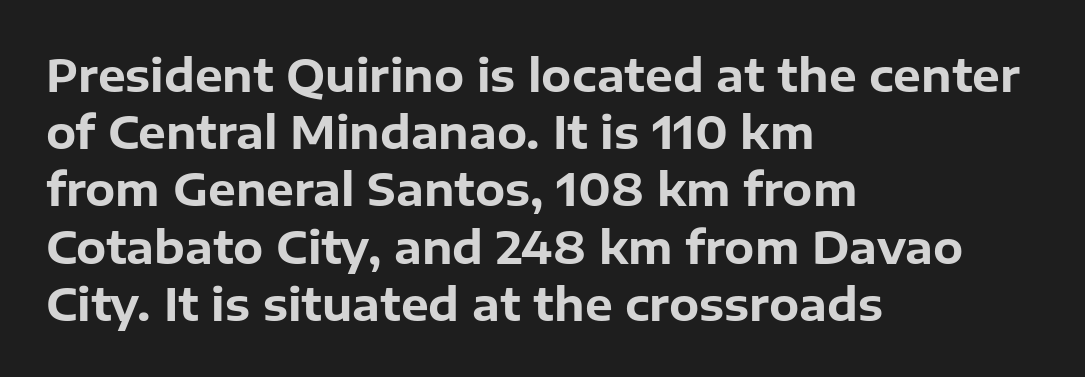
The image shows 44 px bold sans-serif type, upright; set left-aligned, normal line spacing (1.3x), normal letter spacing, not underlined; low stroke contrast and a medium x-height.
